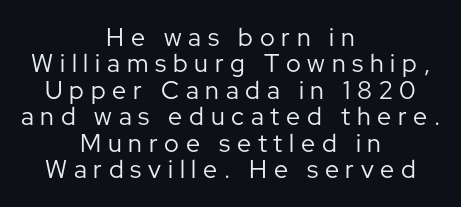
Check under the words: just untouched page. How would I describe the line gaps? Narrow and economical. Letter spacing: wide. The specimen reads as upright at a glance.
